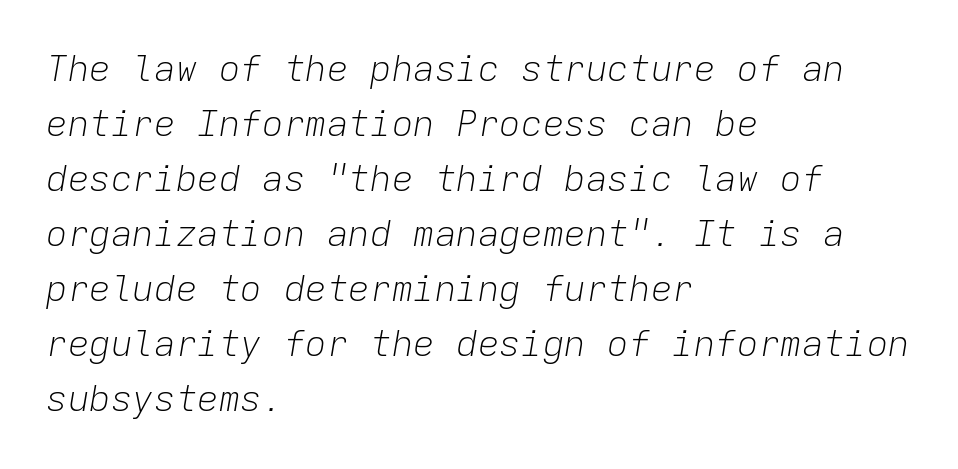
The image shows 36 px light type, italic (leaning right), monospaced; set left-aligned, normal line spacing (1.53x), normal letter spacing, not underlined; low stroke contrast and a medium x-height.
